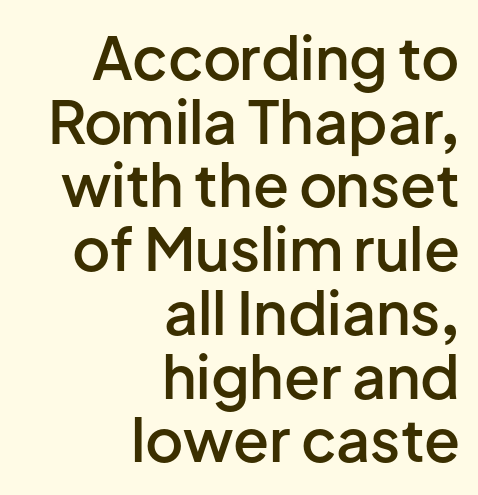
{"serif": "no", "italic": "no", "bold": "semi", "weight": "semibold", "width": "normal", "stroke_contrast": "low", "x_height": "medium", "monospaced": "no", "underline": "no", "align": "right", "line_spacing": "tight", "line_spacing_ratio": 1.08, "letter_spacing": "normal", "letter_spacing_em": 0.0, "glyph_px": 59}
